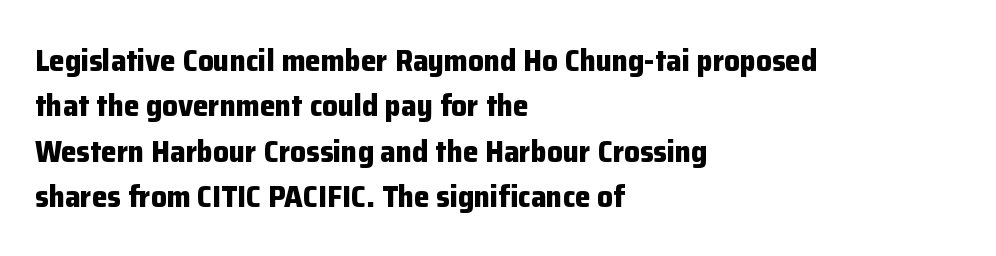
The image shows 31 px bold sans-serif type, upright; set left-aligned, normal line spacing (1.46x), normal letter spacing, not underlined; low stroke contrast and a medium x-height.
